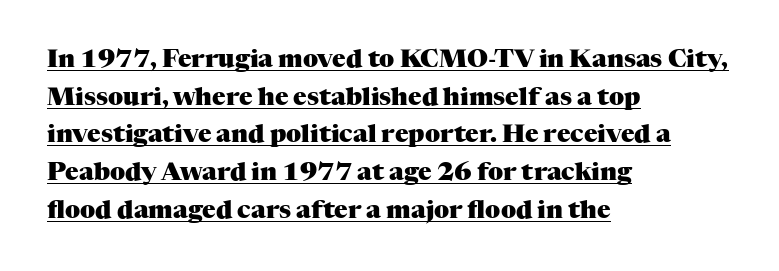
{"italic": "no", "bold": "yes", "underline": "yes", "align": "left", "line_spacing": "normal", "line_spacing_ratio": 1.51, "letter_spacing": "normal", "letter_spacing_em": 0.0, "glyph_px": 25}
